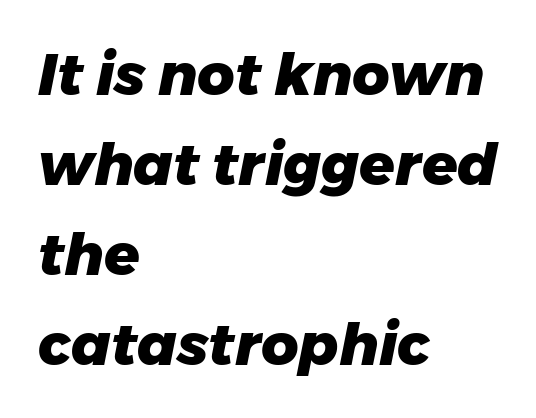
The image shows 58 px heavy type, italic (leaning right); set left-aligned, normal line spacing (1.55x), normal letter spacing, not underlined; low stroke contrast and a medium x-height.
